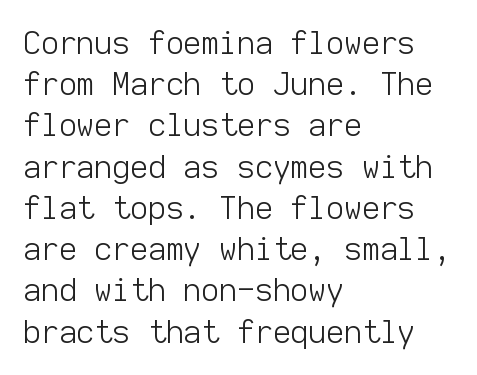
Q: Is the text bold? A: No.
Q: Is the text italic (slanted)? A: No, it is upright.
Q: Is the typeface a serif or a sans-serif typeface? A: Sans-serif.
Q: Is the text underlined? A: No.
Q: How is the paragraph aligned? A: Left-aligned.
Q: Is the spacing between letters normal or unusually wide? A: Normal.
Q: Is the spacing between lines tight, normal or loose? A: Normal.
Q: Width (condensed, normal, or wide)? A: Normal.
Q: Stroke contrast? A: Low.
Q: x-height? A: Medium.
Q: Monospaced? A: Yes.
